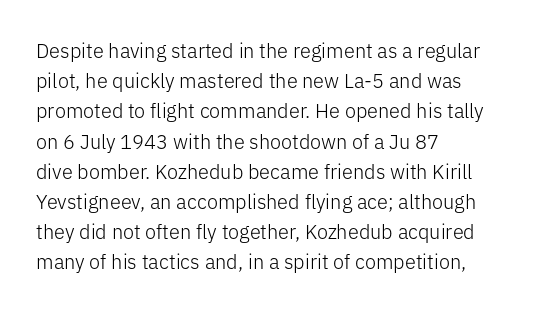
The image shows 20 px text type, upright; set left-aligned, normal line spacing (1.51x), normal letter spacing, not underlined.
